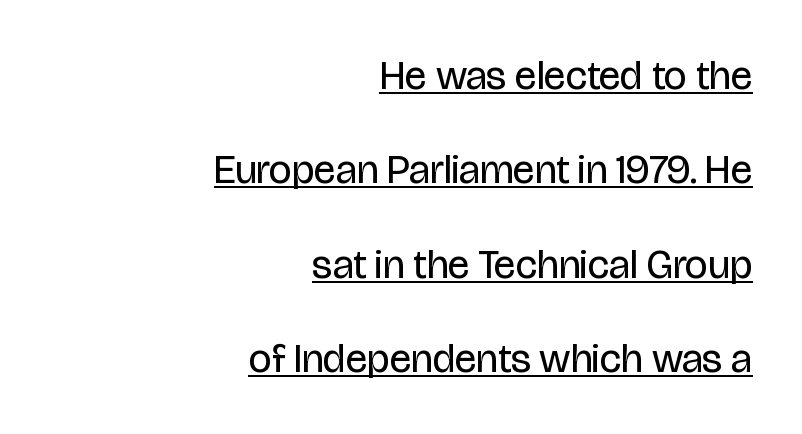
The image shows 41 px regular-weight, condensed sans-serif type, upright; set right-aligned, loose line spacing (2.3x), normal letter spacing, underlined; low stroke contrast and a large x-height.
